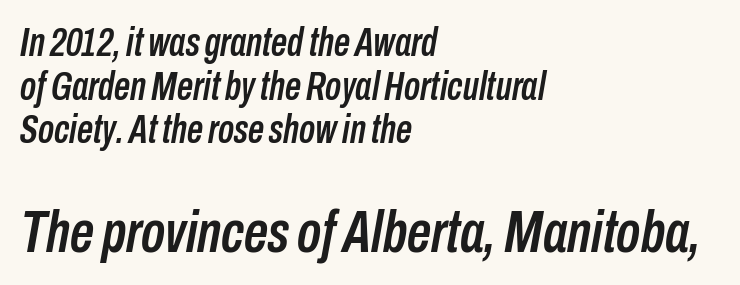
Q: Is the text italic (slanted)? A: Yes, it leans right by about 10 degrees.
Q: Is the text underlined? A: No.
Q: How is the paragraph aligned? A: Left-aligned.
Q: Is the spacing between letters normal or unusually wide? A: Normal.
Q: Is the spacing between lines tight, normal or loose? A: Tight.
Q: Which block of text is set in a larger size, the first (top) or the second (bottom)? A: The second (bottom) one.
Q: Width (condensed, normal, or wide)? A: Condensed.
Q: Stroke contrast? A: Low.
Q: x-height? A: Medium.
Q: Monospaced? A: No.
